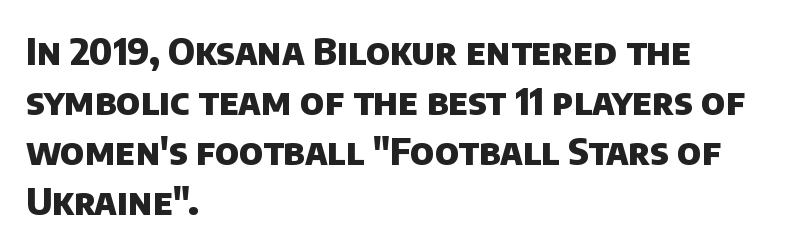
The image shows 37 px heavy sans-serif type; set left-aligned, normal line spacing (1.35x), normal letter spacing, not underlined; low stroke contrast and a large x-height.
